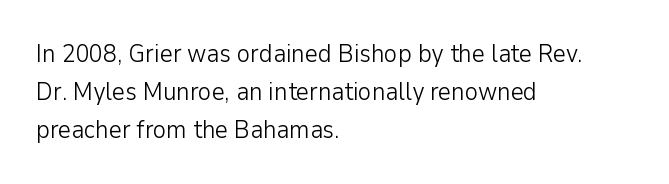
Q: Is the text bold? A: No.
Q: Is the text italic (slanted)? A: No, it is upright.
Q: Is the text underlined? A: No.
Q: How is the paragraph aligned? A: Left-aligned.
Q: Is the spacing between letters normal or unusually wide? A: Normal.
Q: Is the spacing between lines tight, normal or loose? A: Normal.
